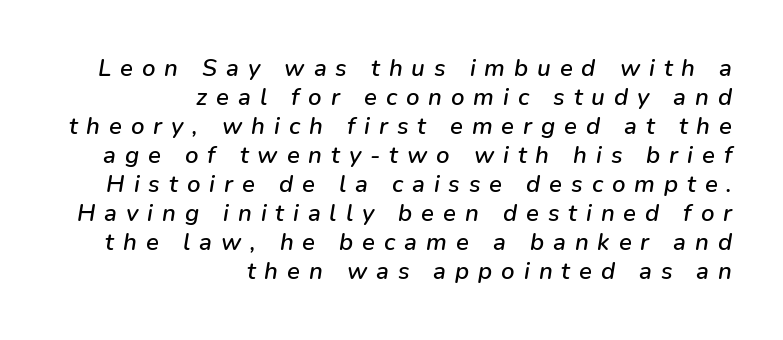
The type is letterspaced generously, with wide tracking. Check under the words: just untouched page. Does the lettering tilt? It does — this is italic. One-word summary of the alignment: right.
